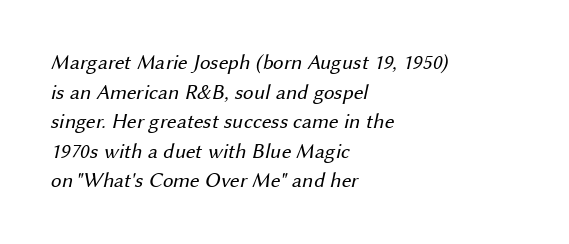
Q: Is the text bold? A: No.
Q: Is the text underlined? A: No.
Q: How is the paragraph aligned? A: Left-aligned.
Q: Is the spacing between letters normal or unusually wide? A: Normal.
Q: Is the spacing between lines tight, normal or loose? A: Normal.
